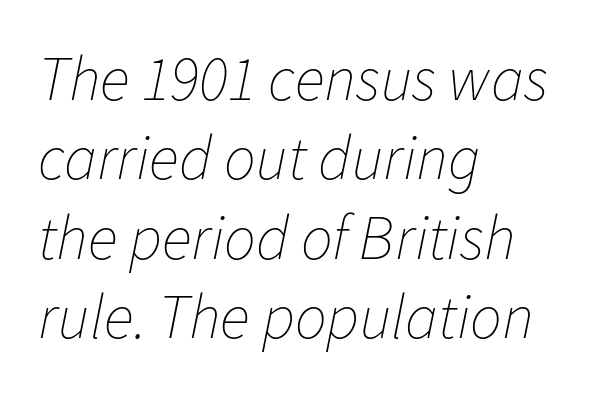
Q: Is the text bold? A: No.
Q: Is the text italic (slanted)? A: Yes, it leans right by about 11 degrees.
Q: Is the text underlined? A: No.
Q: How is the paragraph aligned? A: Left-aligned.
Q: Is the spacing between letters normal or unusually wide? A: Normal.
Q: Is the spacing between lines tight, normal or loose? A: Normal.
Q: Width (condensed, normal, or wide)? A: Normal.
Q: Stroke contrast? A: Low.
Q: x-height? A: Medium.
Q: Monospaced? A: No.
